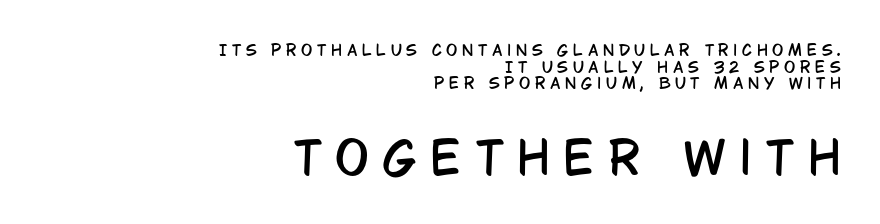
{"serif": "no", "italic": "no", "width": "condensed", "stroke_contrast": "low", "x_height": "large", "monospaced": "no", "underline": "no", "align": "right", "line_spacing": "tight", "line_spacing_ratio": 1.11, "letter_spacing": "wide", "letter_spacing_em": 0.31, "larger_block": "second", "size_ratio": 3.0, "glyph_px": 45}
